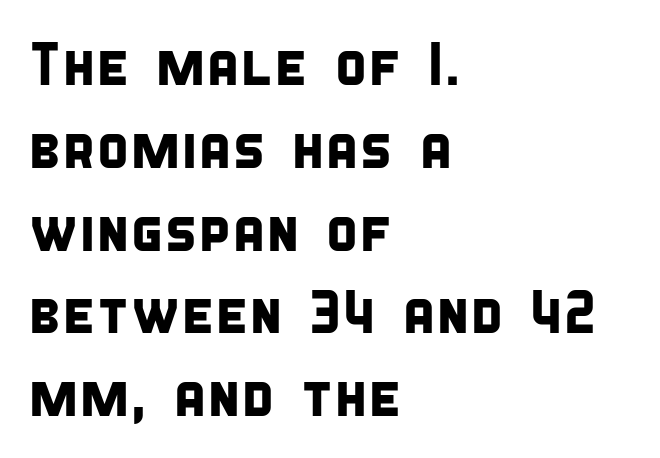
The image shows 60 px condensed sans-serif type; set left-aligned, normal line spacing (1.38x), normal letter spacing, not underlined; low stroke contrast and a large x-height.
